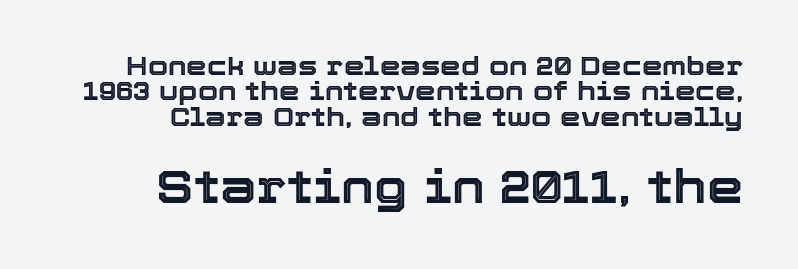
Q: Is the text italic (slanted)? A: No, it is upright.
Q: Is the text underlined? A: No.
Q: Is the spacing between letters normal or unusually wide? A: Normal.
Q: Is the spacing between lines tight, normal or loose? A: Tight.
Q: Which block of text is set in a larger size, the first (top) or the second (bottom)? A: The second (bottom) one.
Q: Width (condensed, normal, or wide)? A: Normal.
Q: x-height? A: Medium.
Q: Monospaced? A: No.
